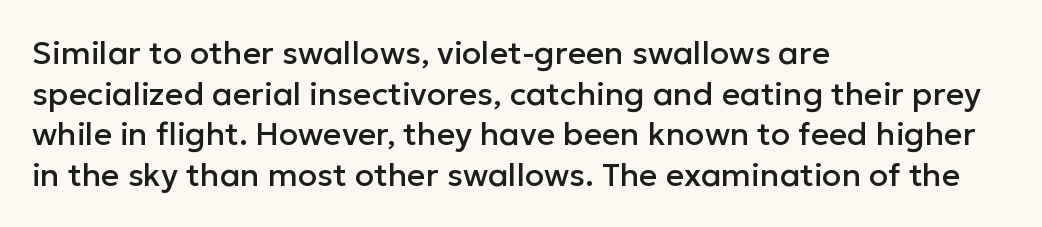
The image shows 32 px sans-serif type, upright; set left-aligned, normal line spacing (1.27x), normal letter spacing, not underlined; low stroke contrast and a medium x-height.
